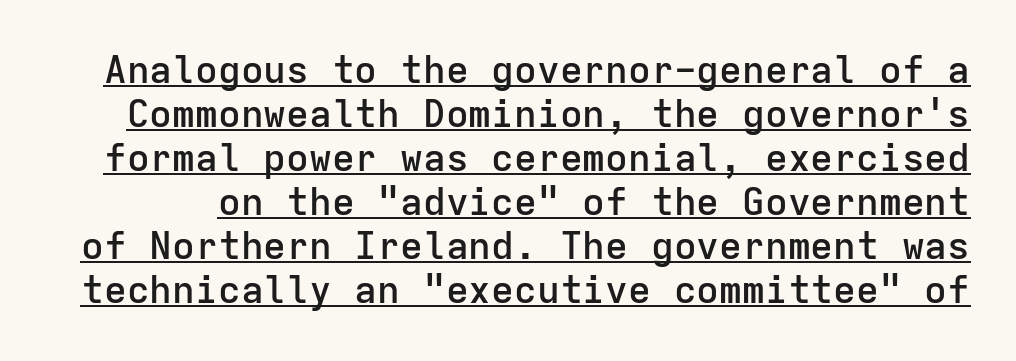
The image shows 38 px semibold sans-serif type, upright, monospaced; set line spacing 1.16x, normal letter spacing, underlined; low stroke contrast and a medium x-height.
